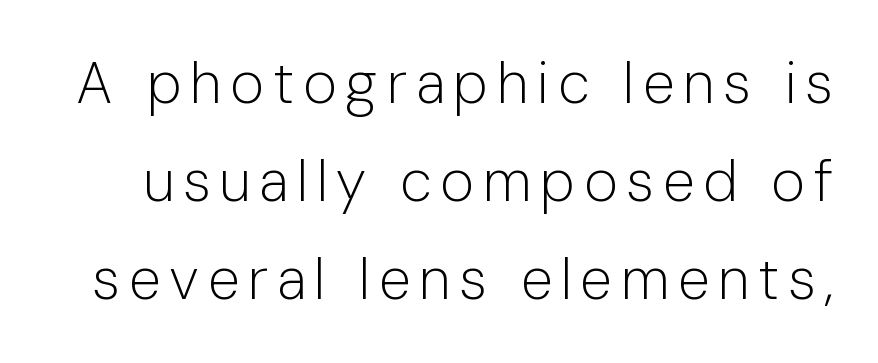
Q: Is the text bold? A: No.
Q: Is the text italic (slanted)? A: No, it is upright.
Q: Is the typeface a serif or a sans-serif typeface? A: Sans-serif.
Q: Is the text underlined? A: No.
Q: Is the spacing between lines tight, normal or loose? A: Normal.
Q: Width (condensed, normal, or wide)? A: Normal.
Q: Stroke contrast? A: Low.
Q: x-height? A: Medium.
Q: Monospaced? A: No.
